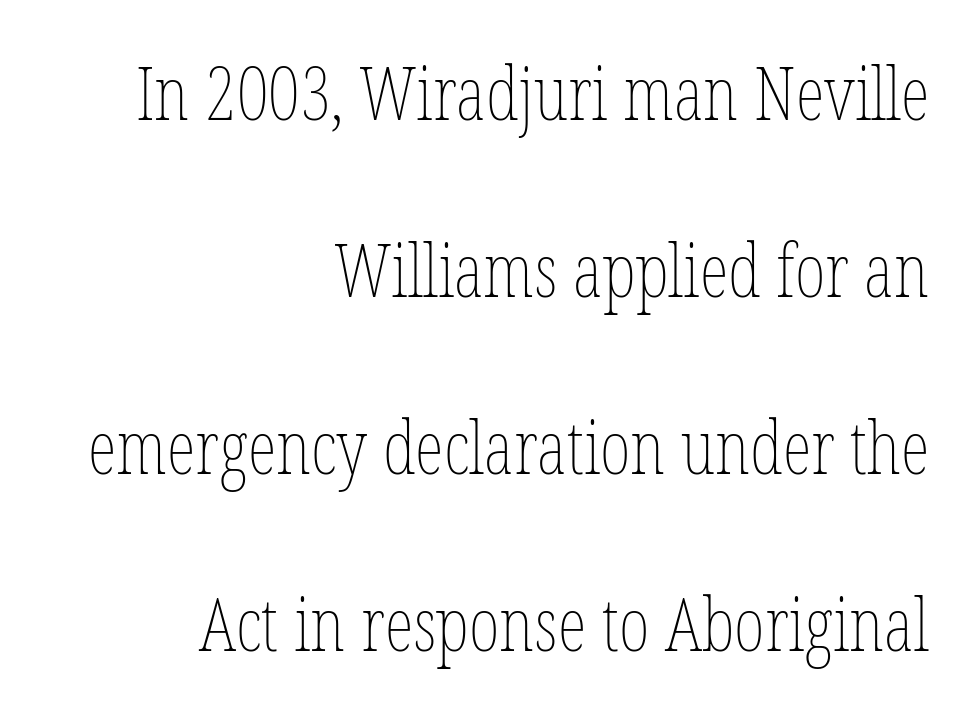
The image shows 74 px thin, condensed type, upright; set right-aligned, loose line spacing (2.39x), normal letter spacing, not underlined; low stroke contrast and a medium x-height.
